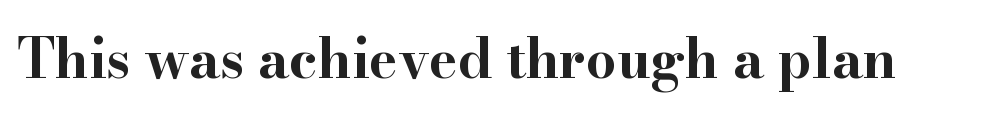
The image shows 54 px bold, wide serif type, upright; set normal letter spacing, not underlined; high stroke contrast and a small x-height.
